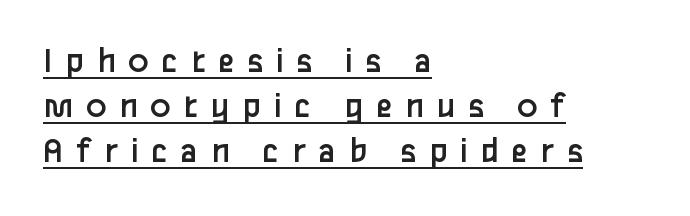
What stands out about the letter spacing? Its width — letters are far apart. This is the regular roman posture of the typeface. The passage shown is not bold in any degree. Teacher's note: observe the even left margin — that is flush-left alignment. Here the designer chose a conventional face with non-uniform glyph widths. Glance below the letters and you will spot a drawn line.
